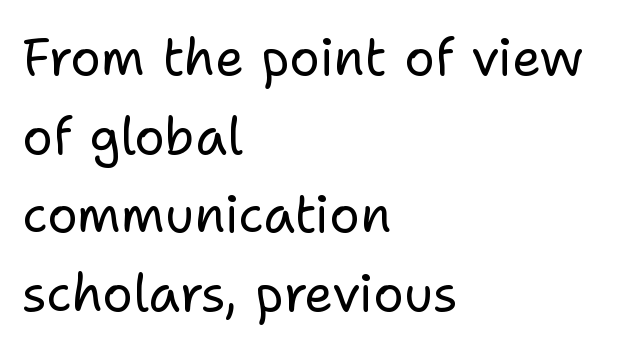
{"serif": "no", "italic": "no", "bold": "no", "weight": "regular", "width": "normal", "stroke_contrast": "low", "x_height": "medium", "monospaced": "no", "underline": "no", "align": "left", "line_spacing": "normal", "line_spacing_ratio": 1.54, "letter_spacing": "normal", "letter_spacing_em": 0.0, "glyph_px": 51}
